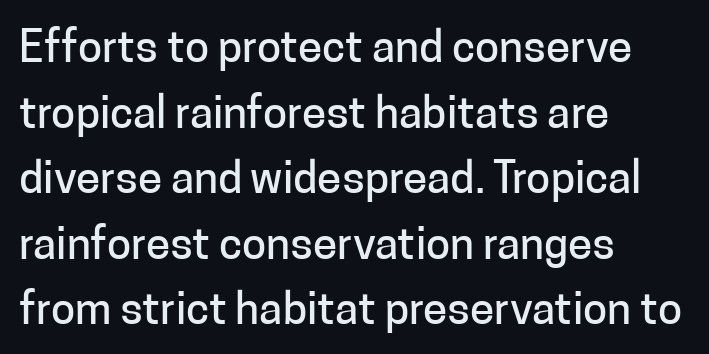
Q: Is the text italic (slanted)? A: No, it is upright.
Q: Is the typeface a serif or a sans-serif typeface? A: Sans-serif.
Q: Is the text underlined? A: No.
Q: How is the paragraph aligned? A: Left-aligned.
Q: Is the spacing between letters normal or unusually wide? A: Normal.
Q: Is the spacing between lines tight, normal or loose? A: Normal.
Q: Width (condensed, normal, or wide)? A: Normal.
Q: Stroke contrast? A: Low.
Q: x-height? A: Medium.
Q: Monospaced? A: No.
